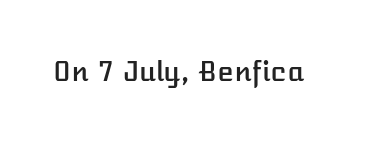
This rendering leaves character spacing at its baseline value. Has an underline been added? It has not. No italicization has been applied; the sample stays upright.
